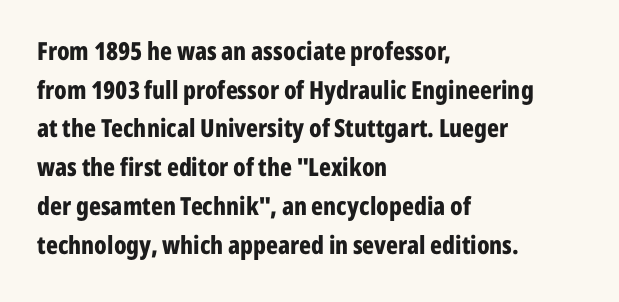
{"italic": "no", "bold": "yes", "underline": "no", "align": "left", "line_spacing": "normal", "line_spacing_ratio": 1.55, "letter_spacing": "normal", "letter_spacing_em": 0.0, "glyph_px": 25}
